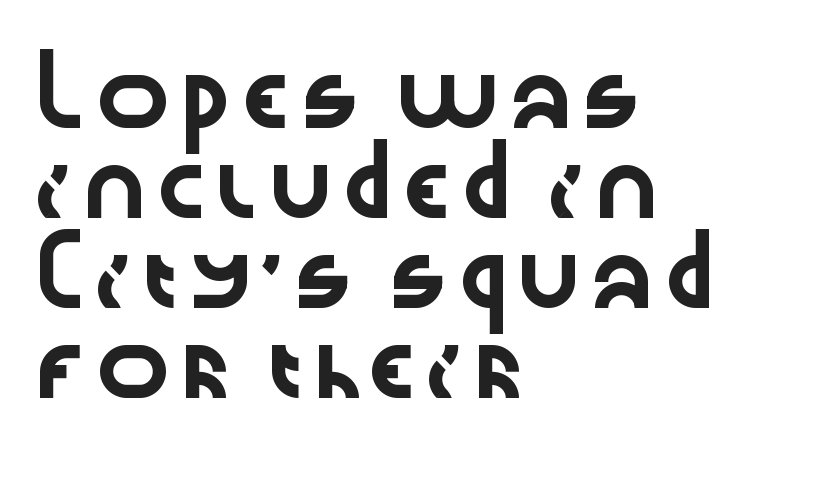
I'd call this a sans setting — the letters go barefoot. Do the characters align in a grid? No, the font is proportional. Anything drawn beneath the words? Only blank space. Each new line begins a customary step beneath the previous one. Ascenders rise straight up at ninety degrees. Does extra space separate the letters? No, they use regular spacing.
